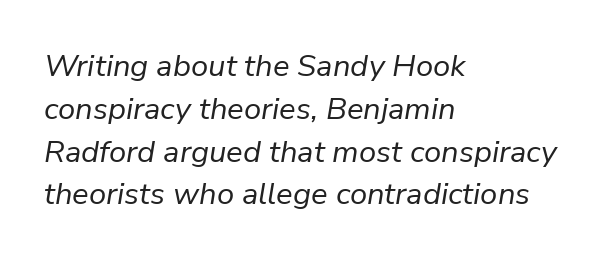
The image shows 31 px regular-weight type, italic (leaning right); set left-aligned, normal line spacing (1.38x), normal letter spacing, not underlined; low stroke contrast and a medium x-height.
